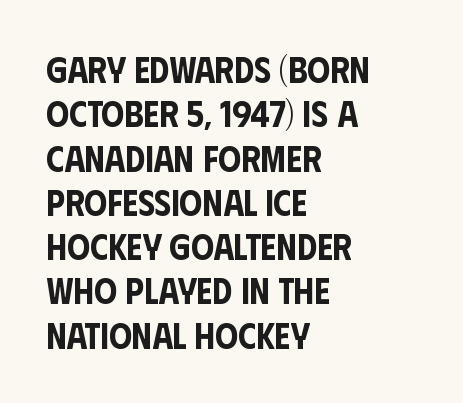
{"serif": "no", "italic": "no", "width": "condensed", "stroke_contrast": "low", "x_height": "large", "monospaced": "no", "underline": "no", "align": "left", "line_spacing_ratio": 1.23, "letter_spacing": "normal", "letter_spacing_em": 0.0, "glyph_px": 36}
